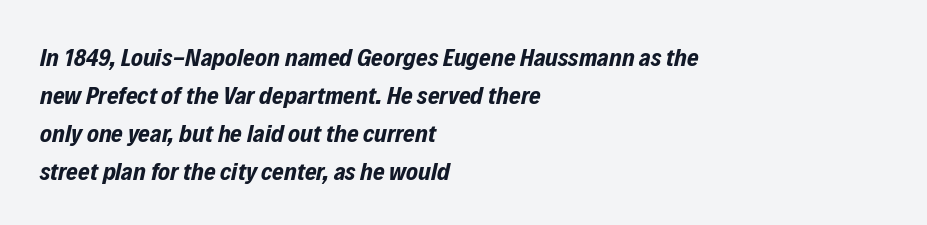
Q: Is the text bold? A: Yes.
Q: Is the text italic (slanted)? A: Yes, it leans right by about 12 degrees.
Q: Is the text underlined? A: No.
Q: How is the paragraph aligned? A: Left-aligned.
Q: Is the spacing between letters normal or unusually wide? A: Normal.
Q: Is the spacing between lines tight, normal or loose? A: Normal.
